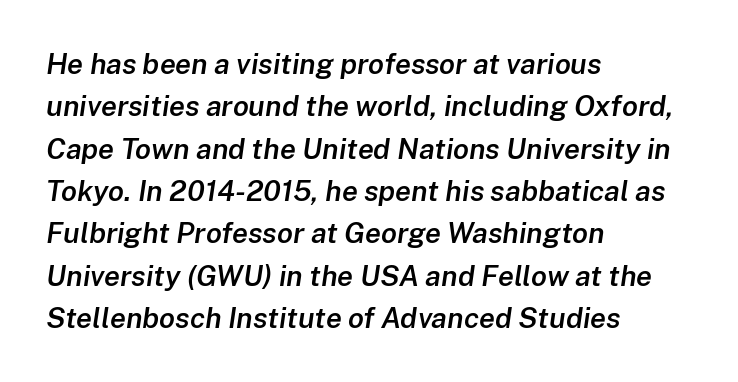
The image shows 29 px semibold type, italic (leaning right); set left-aligned, normal line spacing (1.46x), normal letter spacing, not underlined; low stroke contrast and a medium x-height.
